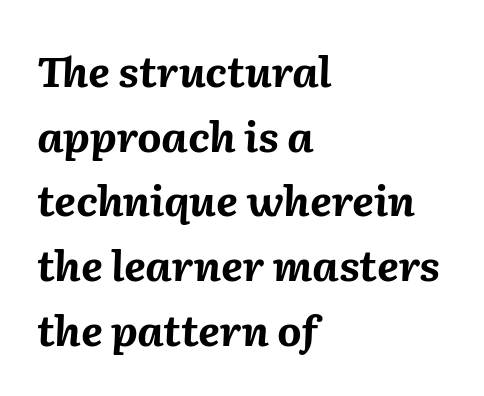
{"italic": "yes", "lean": "right", "slant_degrees": 2, "bold": "yes", "weight": "bold", "width": "normal", "stroke_contrast": "medium", "x_height": "medium", "monospaced": "no", "underline": "no", "align": "left", "line_spacing": "normal", "line_spacing_ratio": 1.54, "letter_spacing": "normal", "letter_spacing_em": 0.0, "glyph_px": 42}
